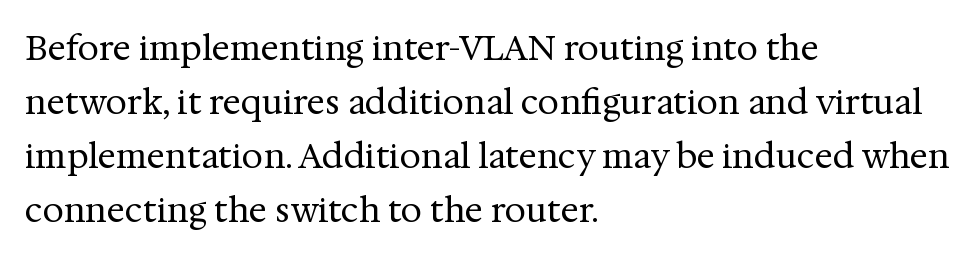
The image shows 34 px regular-weight serif type, upright; set left-aligned, normal line spacing (1.59x), normal letter spacing, not underlined; medium stroke contrast and a medium x-height.
